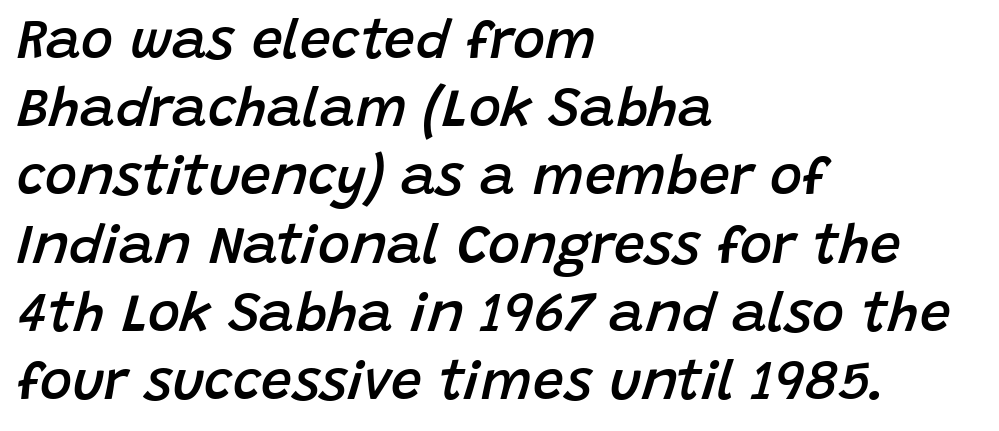
{"italic": "yes", "lean": "right", "slant_degrees": 15, "bold": "semi", "weight": "semibold", "width": "normal", "stroke_contrast": "low", "x_height": "large", "monospaced": "no", "underline": "no", "align": "left", "line_spacing_ratio": 1.24, "letter_spacing": "normal", "letter_spacing_em": 0.0, "glyph_px": 55}
